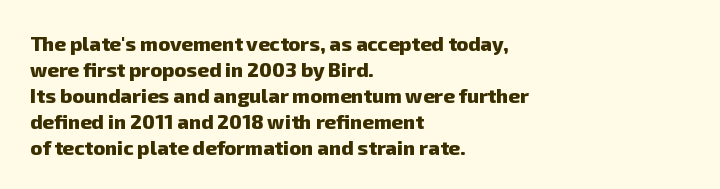
{"bold": "yes", "underline": "no", "align": "left", "line_spacing": "normal", "line_spacing_ratio": 1.3, "letter_spacing": "normal", "letter_spacing_em": 0.0, "glyph_px": 20}
